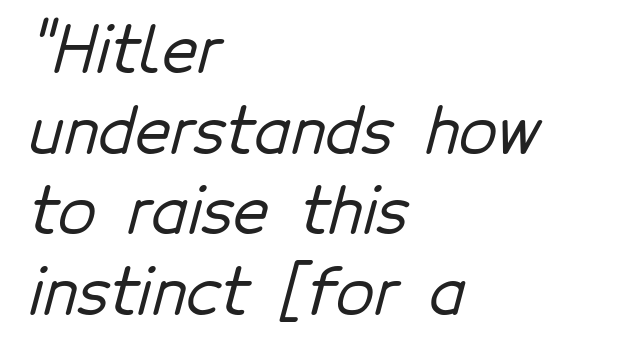
Q: Is the typeface a serif or a sans-serif typeface? A: Sans-serif.
Q: Is the text underlined? A: No.
Q: How is the paragraph aligned? A: Left-aligned.
Q: Is the spacing between letters normal or unusually wide? A: Normal.
Q: Is the spacing between lines tight, normal or loose? A: Normal.
Q: Width (condensed, normal, or wide)? A: Normal.
Q: Stroke contrast? A: Low.
Q: x-height? A: Medium.
Q: Monospaced? A: No.
